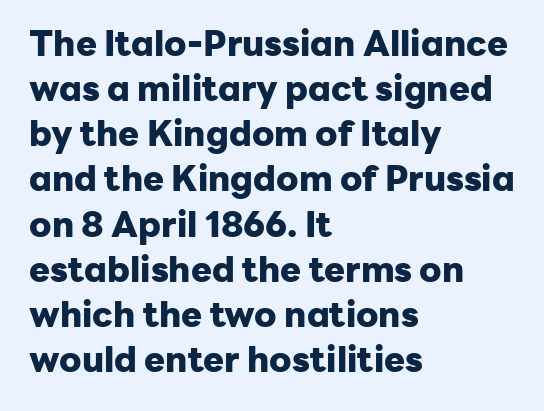
Q: Is the text bold? A: Yes.
Q: Is the text italic (slanted)? A: No, it is upright.
Q: Is the typeface a serif or a sans-serif typeface? A: Sans-serif.
Q: Is the text underlined? A: No.
Q: How is the paragraph aligned? A: Left-aligned.
Q: Is the spacing between letters normal or unusually wide? A: Normal.
Q: Is the spacing between lines tight, normal or loose? A: Normal.
Q: Width (condensed, normal, or wide)? A: Normal.
Q: Stroke contrast? A: Low.
Q: x-height? A: Medium.
Q: Monospaced? A: No.
